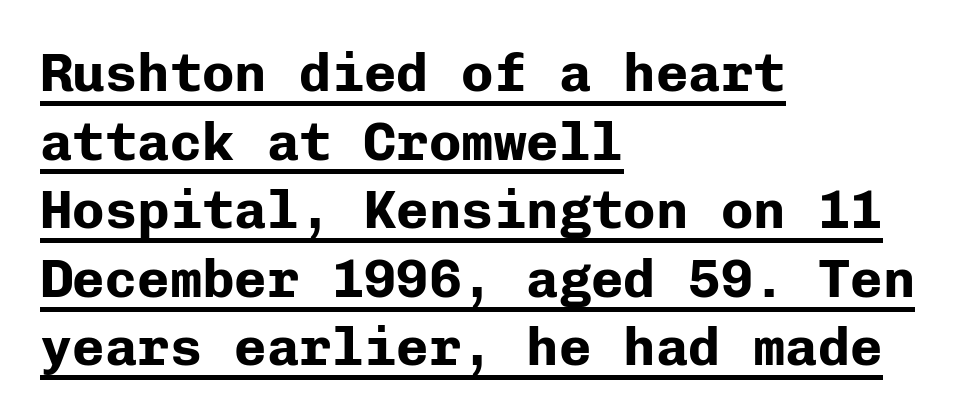
{"serif": "no", "italic": "no", "bold": "yes", "weight": "bold", "width": "normal", "stroke_contrast": "low", "x_height": "medium", "monospaced": "yes", "underline": "yes", "align": "left", "line_spacing": "normal", "line_spacing_ratio": 1.27, "letter_spacing": "normal", "letter_spacing_em": 0.0, "glyph_px": 54}
